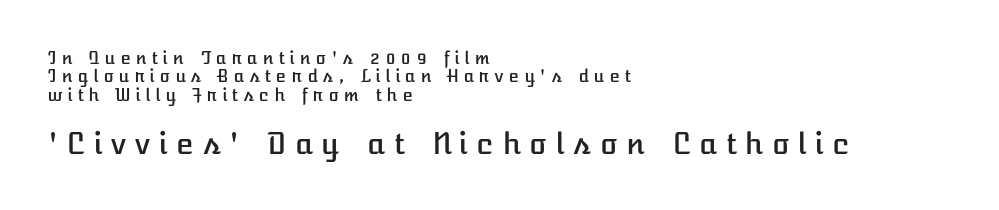
{"italic": "no", "width": "normal", "stroke_contrast": "low", "x_height": "medium", "underline": "no", "align": "left", "line_spacing": "tight", "line_spacing_ratio": 1.08, "letter_spacing": "wide", "letter_spacing_em": 0.25, "larger_block": "second", "size_ratio": 1.71, "glyph_px": 29}
